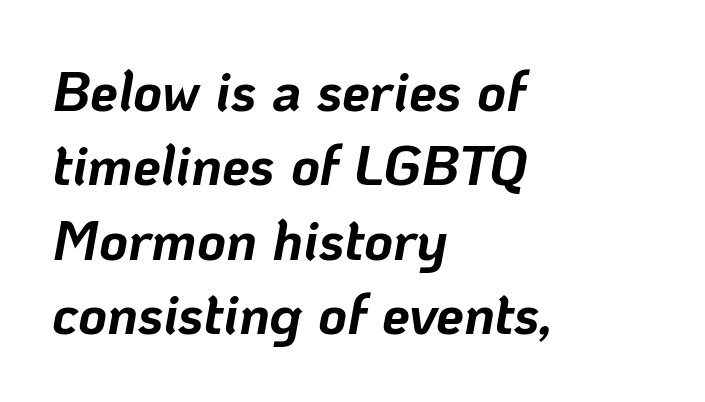
The image shows 56 px bold type, italic (leaning right); set left-aligned, normal line spacing (1.33x), normal letter spacing, not underlined; low stroke contrast and a medium x-height.
